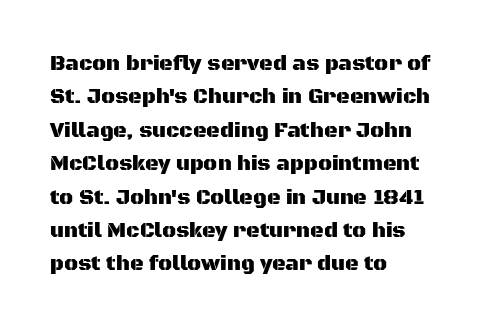
Q: Is the text italic (slanted)? A: No, it is upright.
Q: Is the text underlined? A: No.
Q: How is the paragraph aligned? A: Left-aligned.
Q: Is the spacing between letters normal or unusually wide? A: Normal.
Q: Is the spacing between lines tight, normal or loose? A: Normal.
